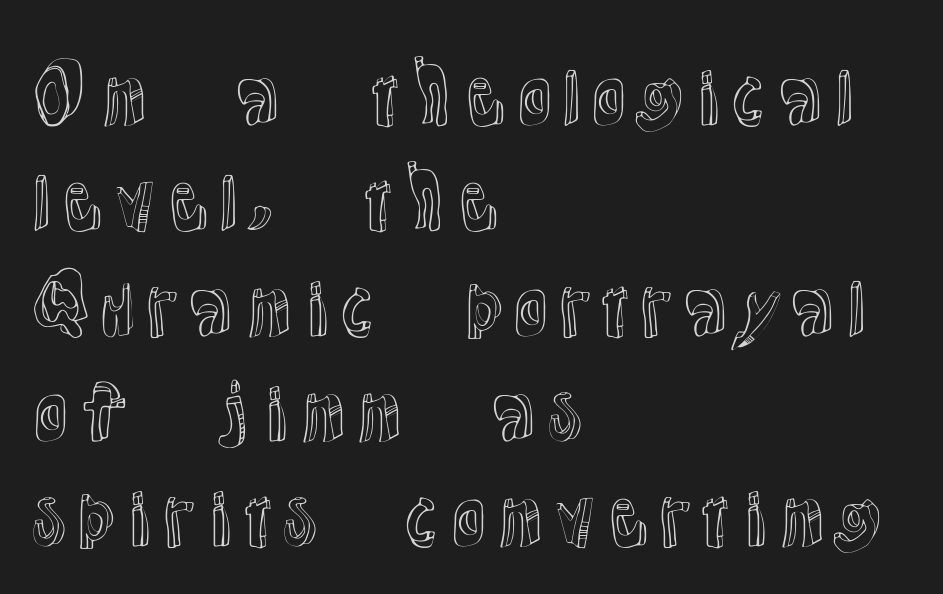
Q: Is the text italic (slanted)? A: No, it is upright.
Q: Is the text underlined? A: No.
Q: How is the paragraph aligned? A: Left-aligned.
Q: Is the spacing between letters normal or unusually wide? A: Normal.
Q: Is the spacing between lines tight, normal or loose? A: Normal.
Q: Width (condensed, normal, or wide)? A: Normal.
Q: x-height? A: Medium.
Q: Monospaced? A: No.
